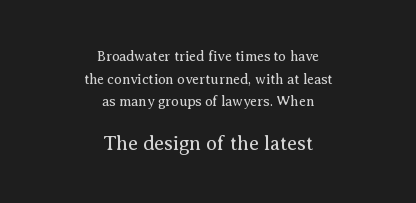
{"italic": "no", "bold": "no", "underline": "no", "align": "center", "line_spacing": "normal", "line_spacing_ratio": 1.61, "letter_spacing": "normal", "letter_spacing_em": 0.0, "larger_block": "second", "size_ratio": 1.43, "glyph_px": 20}
